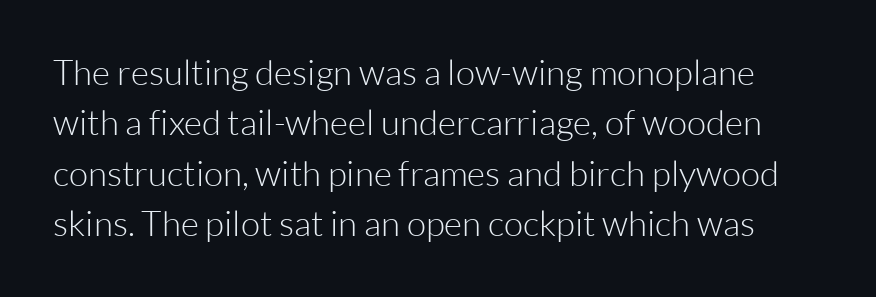
Bare-footed words on every line. The rendering uses a moderate line-height, typical for paragraphs. Ink coverage per letter is moderate at most. Ascenders rise straight up at ninety degrees. I'd call this a sans setting — the letters go barefoot. The gaps between neighbouring characters are ordinary and unremarkable.
